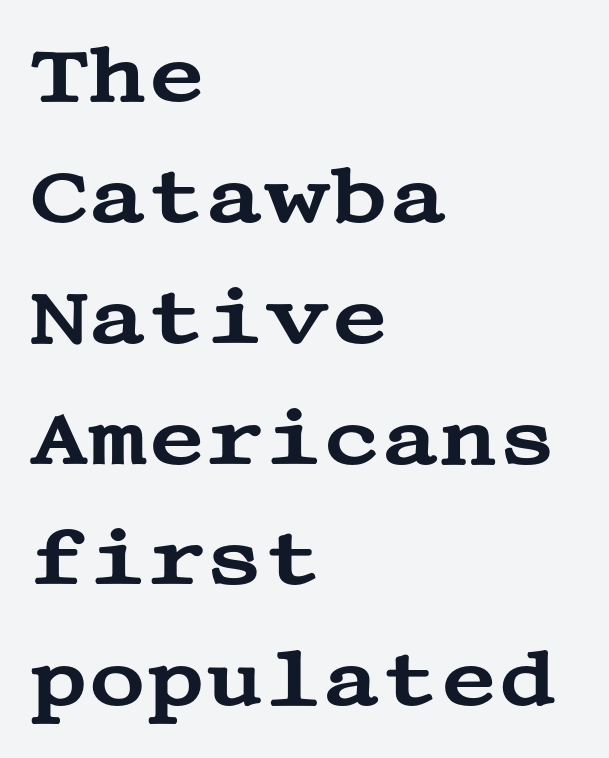
{"serif": "yes", "italic": "no", "width": "wide", "stroke_contrast": "medium", "x_height": "large", "underline": "no", "align": "left", "line_spacing": "normal", "line_spacing_ratio": 1.53, "letter_spacing": "normal", "letter_spacing_em": 0.0, "glyph_px": 79}
